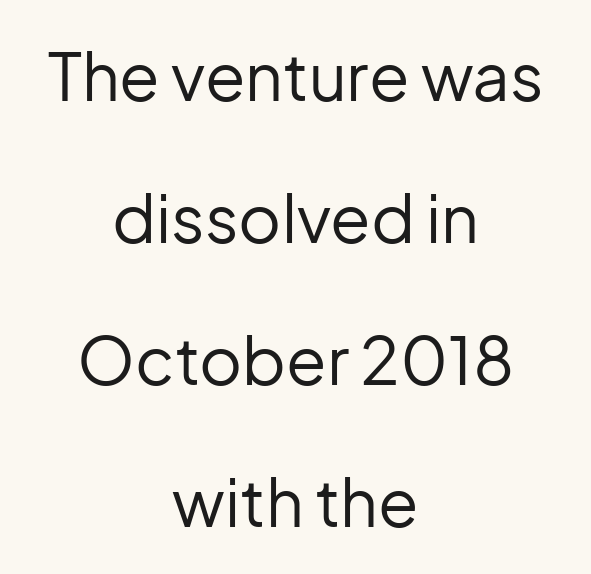
The block of text is sparse from top to bottom, with ample space between rows. Note the varied advance widths — an 'i' is clearly narrower than an 'm'. Layout note: lines centered. The font family rendered here belongs to the sans-serif group. Lines of text with bare space underneath. The gaps between neighbouring characters are ordinary and unremarkable.
